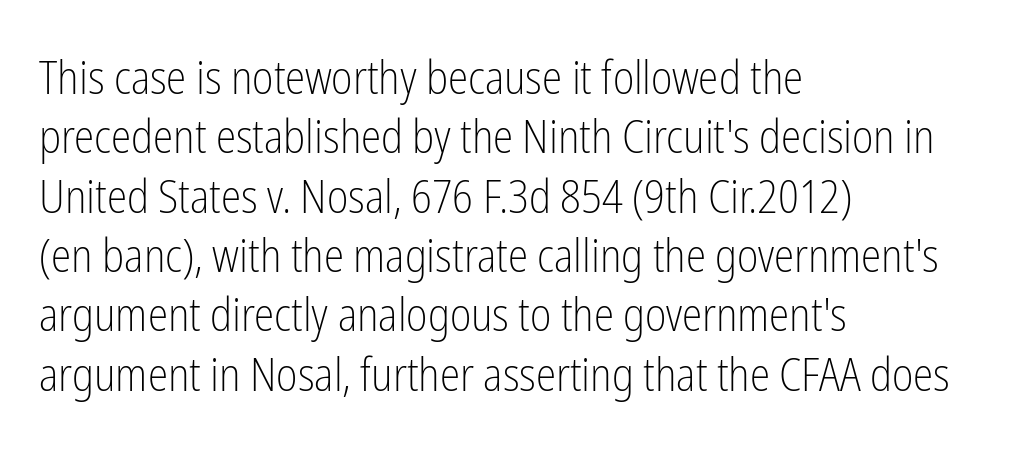
Q: Is the text bold? A: No.
Q: Is the text italic (slanted)? A: No, it is upright.
Q: Is the typeface a serif or a sans-serif typeface? A: Sans-serif.
Q: Is the text underlined? A: No.
Q: How is the paragraph aligned? A: Left-aligned.
Q: Is the spacing between letters normal or unusually wide? A: Normal.
Q: Is the spacing between lines tight, normal or loose? A: Normal.
Q: Width (condensed, normal, or wide)? A: Condensed.
Q: Stroke contrast? A: Low.
Q: x-height? A: Medium.
Q: Monospaced? A: No.
